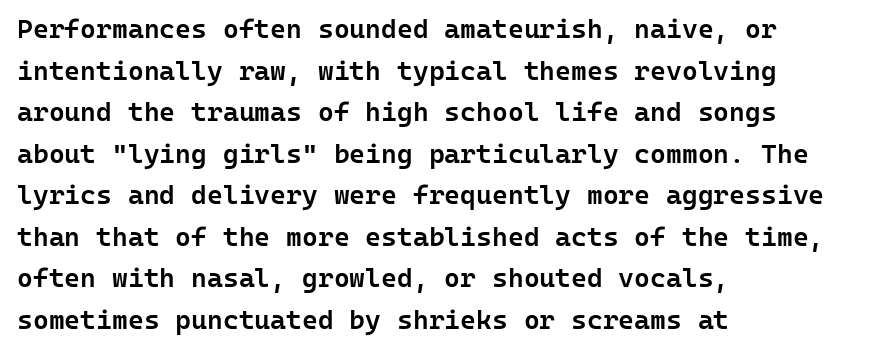
The image shows 27 px text type, upright; set left-aligned, normal line spacing (1.54x), normal letter spacing, not underlined.
